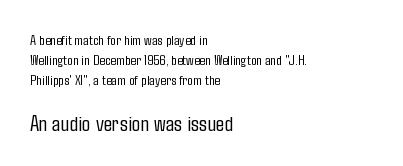
Caption: upper text group reduced, lower text group enlarged. The area under the type is left untouched. The characters are drawn with everyday or finer stroke widths. Every character sits straight up, as roman type does. The type is set solid horizontally, with unmodified tracking. Line beginnings align vertically; line endings do not.
